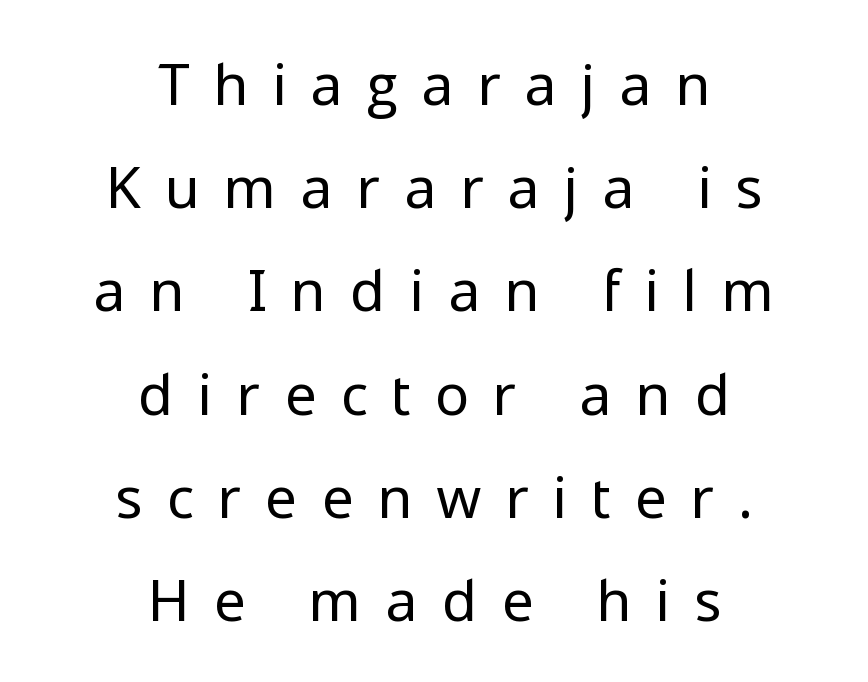
The image shows 57 px regular-weight sans-serif type, upright; set centered, line spacing 1.81x, unusually wide letter spacing (+0.44 em), not underlined; low stroke contrast and a medium x-height.
